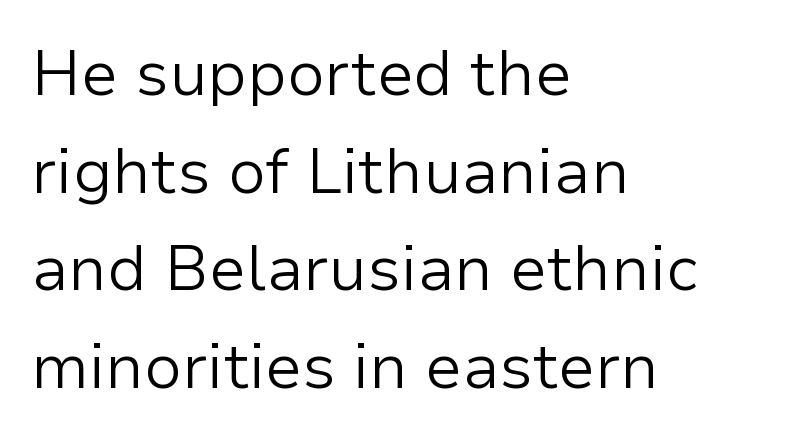
{"serif": "no", "italic": "no", "bold": "no", "weight": "light", "width": "normal", "stroke_contrast": "low", "x_height": "medium", "monospaced": "no", "underline": "no", "align": "left", "line_spacing": "normal", "line_spacing_ratio": 1.55, "letter_spacing": "normal", "letter_spacing_em": 0.0, "glyph_px": 63}
